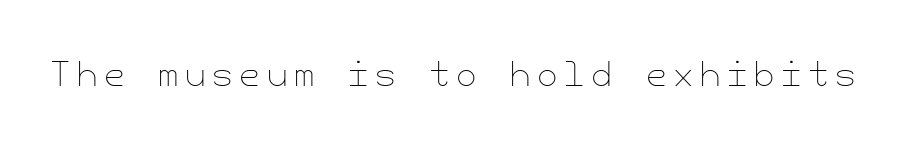
Q: Is the text bold? A: No.
Q: Is the text italic (slanted)? A: No, it is upright.
Q: Is the text underlined? A: No.
Q: Is the spacing between letters normal or unusually wide? A: Unusually wide.
Q: Width (condensed, normal, or wide)? A: Normal.
Q: Stroke contrast? A: Low.
Q: x-height? A: Small.
